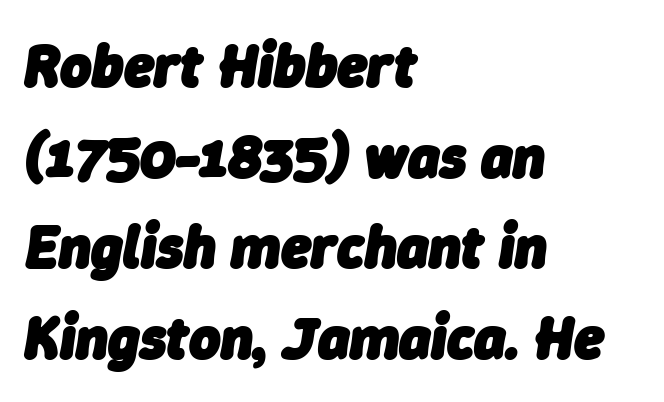
The image shows 60 px heavy type, italic (leaning right); set left-aligned, normal line spacing (1.51x), normal letter spacing, not underlined; low stroke contrast and a medium x-height.
